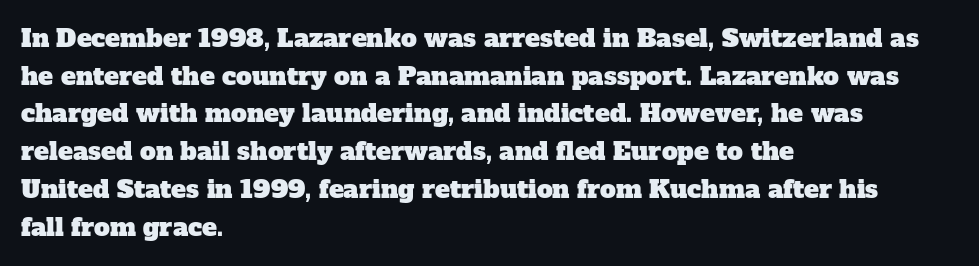
The image shows 25 px text type; set left-aligned, normal line spacing (1.51x), normal letter spacing, not underlined.
